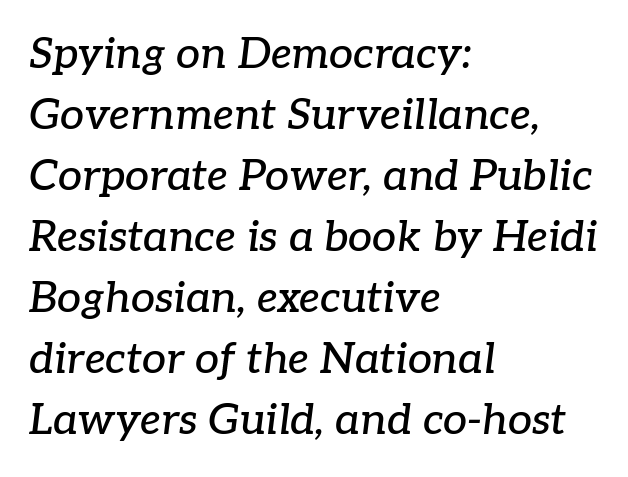
Q: Is the text italic (slanted)? A: Yes, it leans right by about 7 degrees.
Q: Is the typeface a serif or a sans-serif typeface? A: Serif.
Q: Is the text underlined? A: No.
Q: How is the paragraph aligned? A: Left-aligned.
Q: Is the spacing between letters normal or unusually wide? A: Normal.
Q: Is the spacing between lines tight, normal or loose? A: Normal.
Q: Width (condensed, normal, or wide)? A: Normal.
Q: Stroke contrast? A: Low.
Q: x-height? A: Medium.
Q: Monospaced? A: No.
